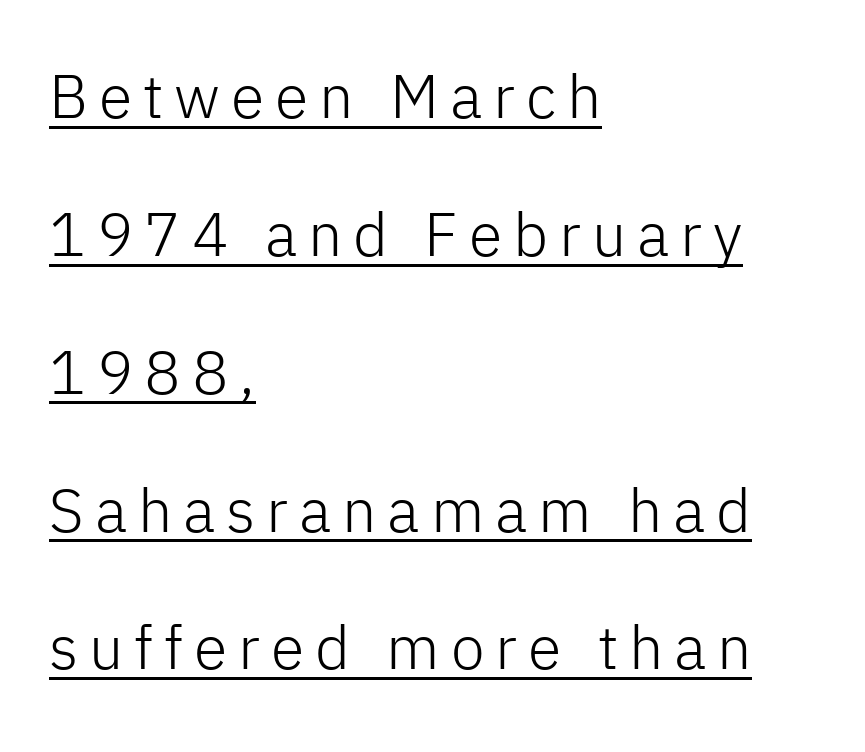
Is there any slant? The stems are plumb. On a weight scale, this lands at 450 or below. Horizontal bands of white between lines are thick stripes. The passage shown is typed in a proportional face where columns would drift.
